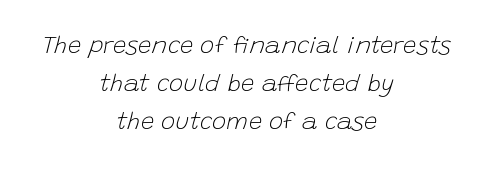
The image shows 24 px text type, italic (leaning right); set centered, normal line spacing (1.58x), normal letter spacing, not underlined.
